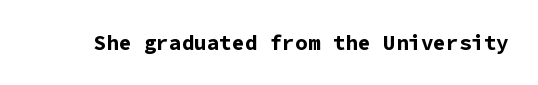
The letterforms sit shoulder to shoulder at normal distance. These lines were composed using upright roman letters. Check the space under the baseline: it is left empty. The sample has been set heavy, in full bold.
